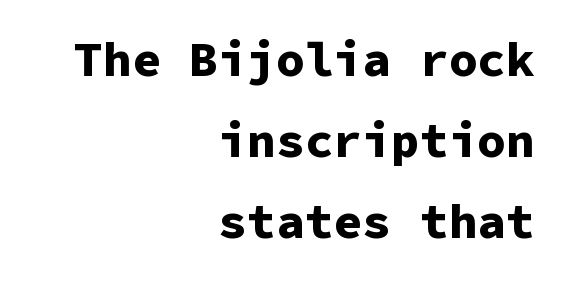
The image shows 48 px bold sans-serif type, upright, monospaced; set right-aligned, normal line spacing (1.69x), normal letter spacing, not underlined; low stroke contrast and a medium x-height.
